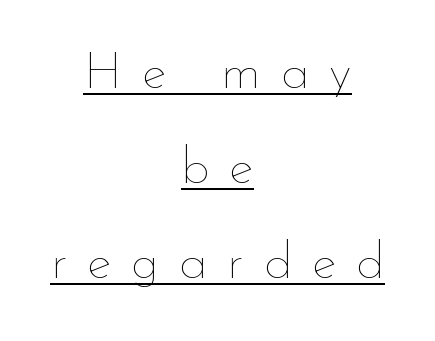
Q: Is the text bold? A: No.
Q: Is the text italic (slanted)? A: No, it is upright.
Q: Is the text underlined? A: Yes.
Q: How is the paragraph aligned? A: Centered.
Q: Is the spacing between letters normal or unusually wide? A: Unusually wide.
Q: Width (condensed, normal, or wide)? A: Normal.
Q: Stroke contrast? A: Low.
Q: x-height? A: Small.
Q: Monospaced? A: No.
